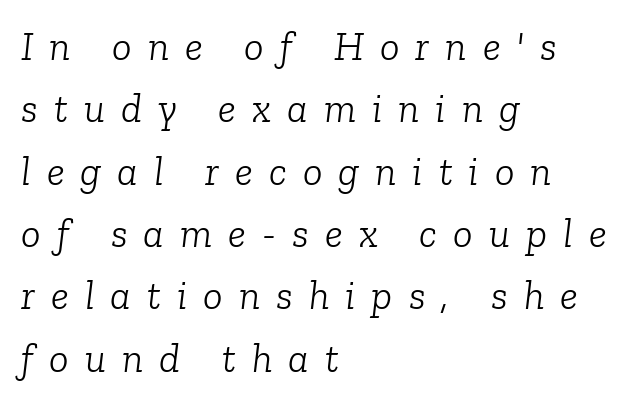
Layout note: lines flush left. Line spacing here is normal. Beneath every word, the page is bare. Looks like regular typesetting: each glyph gets only the width it needs. Compared with typical body copy, the letter spacing here is much looser. If you drew a line through each stem, it would be angled.
